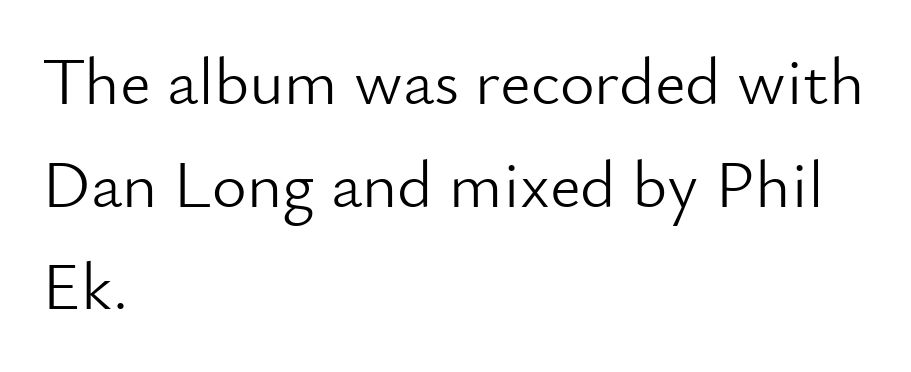
Q: Is the text bold? A: No.
Q: Is the text italic (slanted)? A: No, it is upright.
Q: Is the typeface a serif or a sans-serif typeface? A: Sans-serif.
Q: Is the text underlined? A: No.
Q: How is the paragraph aligned? A: Left-aligned.
Q: Is the spacing between letters normal or unusually wide? A: Normal.
Q: Is the spacing between lines tight, normal or loose? A: Normal.
Q: Width (condensed, normal, or wide)? A: Normal.
Q: Stroke contrast? A: Low.
Q: x-height? A: Small.
Q: Monospaced? A: No.
